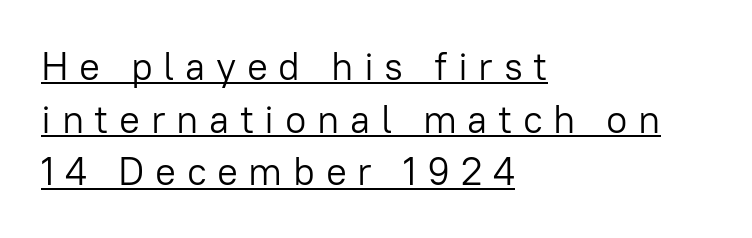
Underlined type. This sample is left-justified, so line endings fall wherever the words run out. These lines sit exactly where default settings would place them. Looks like regular typesetting: each glyph gets only the width it needs. The cut favours lightness, reaching ordinary text weight at its darkest.
